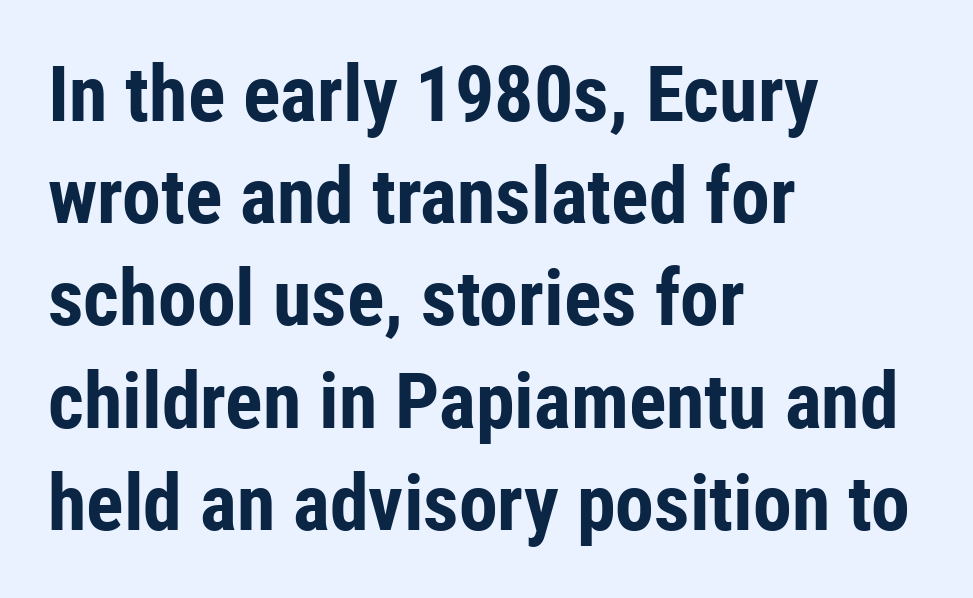
In terms of posture, this sample is upright. The ragged edge is on the right, which tells us the setting is flush left. Is this a sans? Yes — the strokes have no serifs. Each letter keeps its own natural width here, so spacing adapts to shape.
